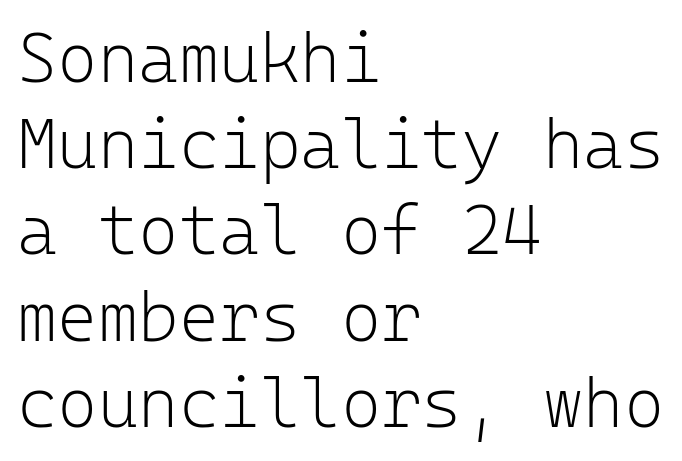
The image shows 69 px light sans-serif type, upright, monospaced; set left-aligned, normal line spacing (1.25x), normal letter spacing, not underlined; low stroke contrast and a medium x-height.
